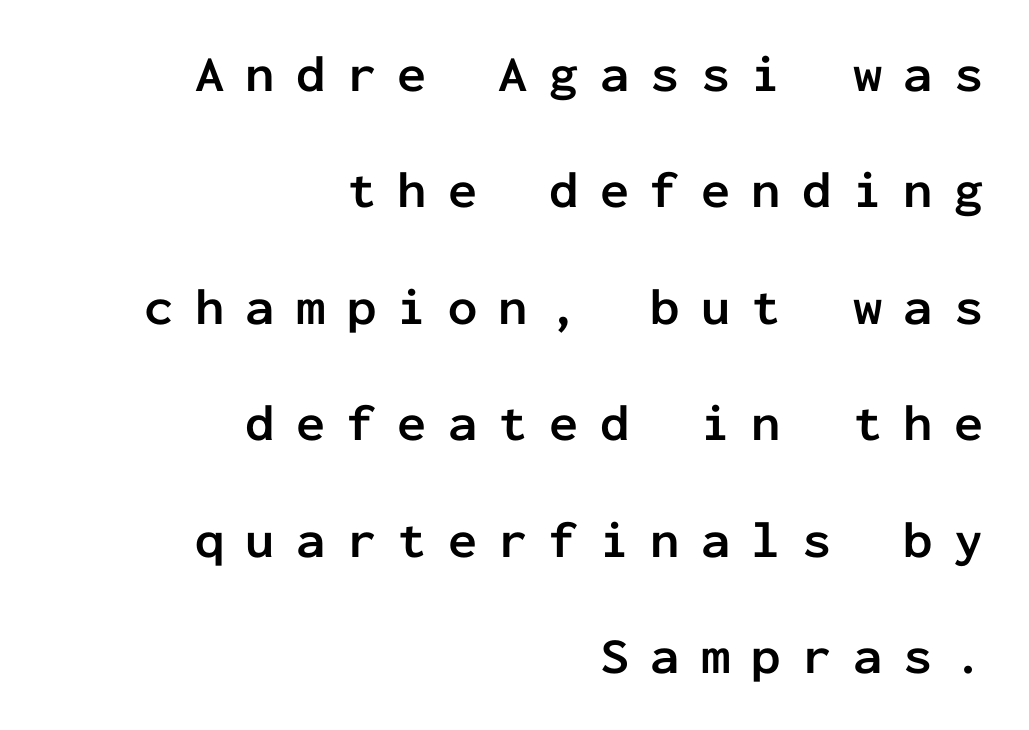
{"serif": "no", "italic": "no", "bold": "yes", "weight": "semibold", "width": "normal", "stroke_contrast": "low", "x_height": "medium", "monospaced": "yes", "underline": "no", "align": "right", "line_spacing": "loose", "line_spacing_ratio": 2.24, "letter_spacing": "wide", "letter_spacing_em": 0.41, "glyph_px": 52}
